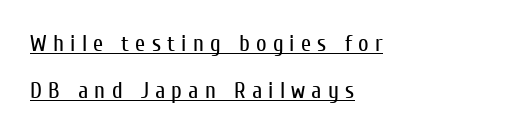
The passage shown is not bold in any degree. Posture: straight, roman, zero tilt. This sample is left-justified, so line endings fall wherever the words run out. The face used here is rendered with a markedly widened letterfit. Is there an underline? Yes — a line sits under the letters. The space between consecutive lines is lavish.
